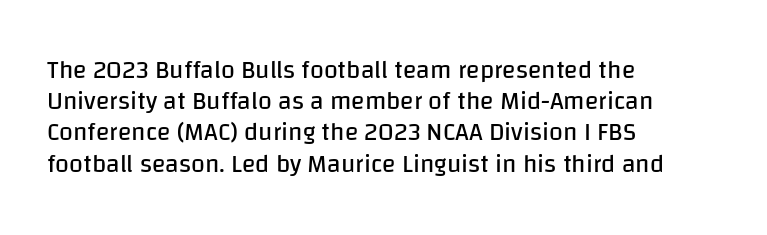
Spacing between characters is what you'd get straight out of the box. Ordinary non-slanted type is in use. The compositor pushed each line to the left boundary. Rows of type keep a routine distance in the vertical direction.
